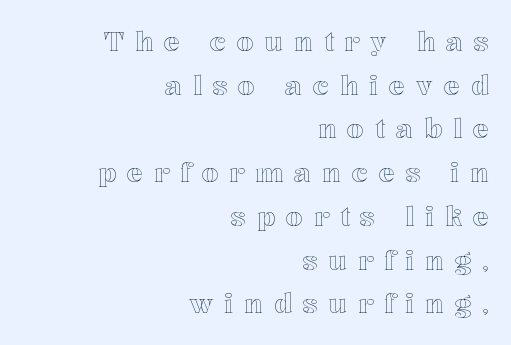
The image shows 27 px text type, upright; set right-aligned, normal line spacing (1.62x), unusually wide letter spacing (+0.4 em), not underlined.
